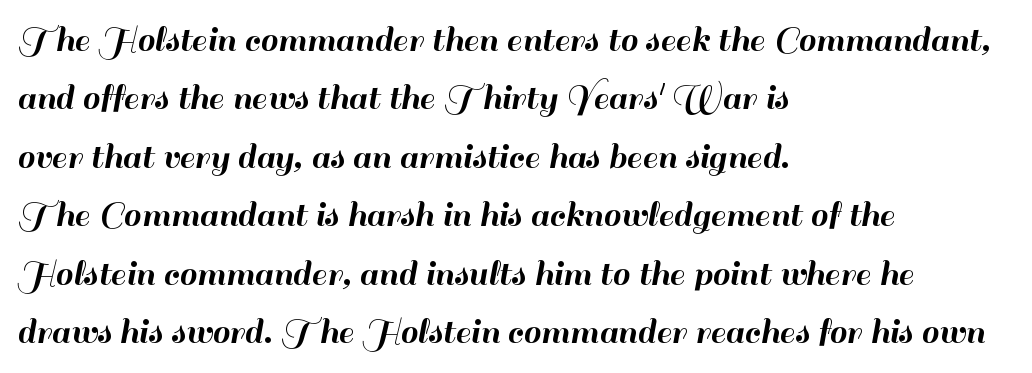
Nope, no serifs anywhere on these letters. The paragraph has a hard left edge and a soft right edge. No extra tracking has been applied to these lines. Is this a fixed-width face? No — the glyphs have proportional, varying widths. Descenders are the only things crossing below the line.
